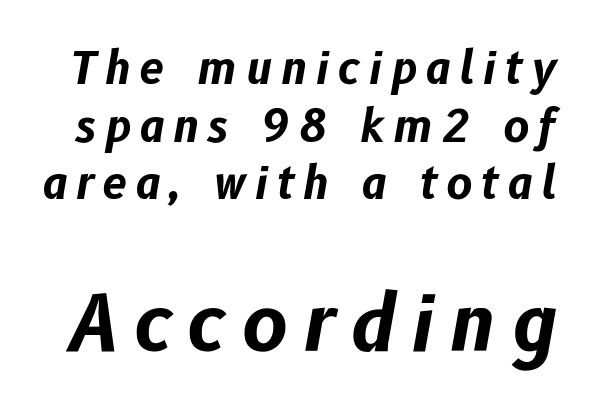
Q: Is the text bold? A: Yes.
Q: Is the text italic (slanted)? A: Yes, it leans right by about 10 degrees.
Q: Is the text underlined? A: No.
Q: Is the spacing between letters normal or unusually wide? A: Unusually wide.
Q: Is the spacing between lines tight, normal or loose? A: Normal.
Q: Which block of text is set in a larger size, the first (top) or the second (bottom)? A: The second (bottom) one.
Q: Width (condensed, normal, or wide)? A: Normal.
Q: Stroke contrast? A: Low.
Q: x-height? A: Medium.
Q: Monospaced? A: No.
